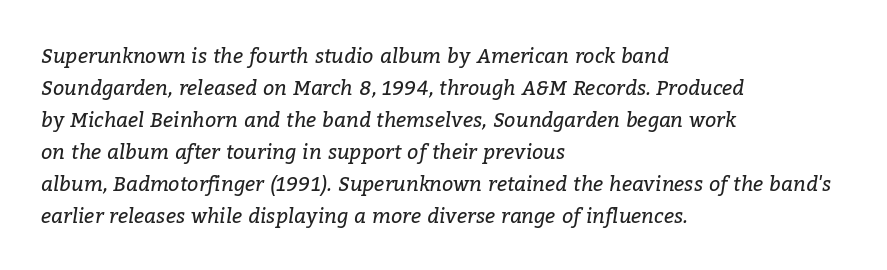
The image shows 20 px text type, italic (leaning right); set left-aligned, normal line spacing (1.6x), normal letter spacing, not underlined.
